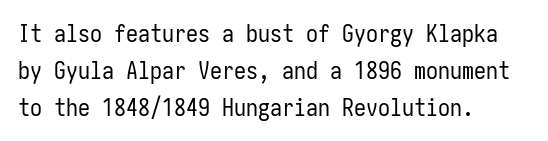
Q: Is the text bold? A: No.
Q: Is the text italic (slanted)? A: No, it is upright.
Q: Is the text underlined? A: No.
Q: How is the paragraph aligned? A: Left-aligned.
Q: Is the spacing between letters normal or unusually wide? A: Normal.
Q: Is the spacing between lines tight, normal or loose? A: Normal.
